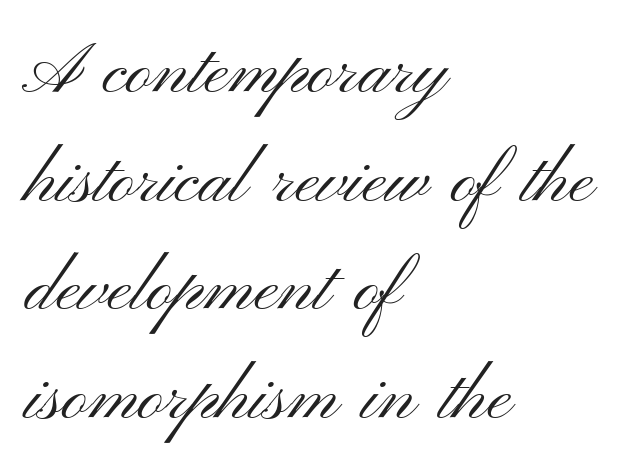
{"serif": "no", "bold": "no", "weight": "light", "width": "wide", "stroke_contrast": "medium", "x_height": "small", "monospaced": "no", "underline": "no", "align": "left", "line_spacing": "normal", "line_spacing_ratio": 1.51, "letter_spacing": "normal", "letter_spacing_em": 0.0, "glyph_px": 72}
